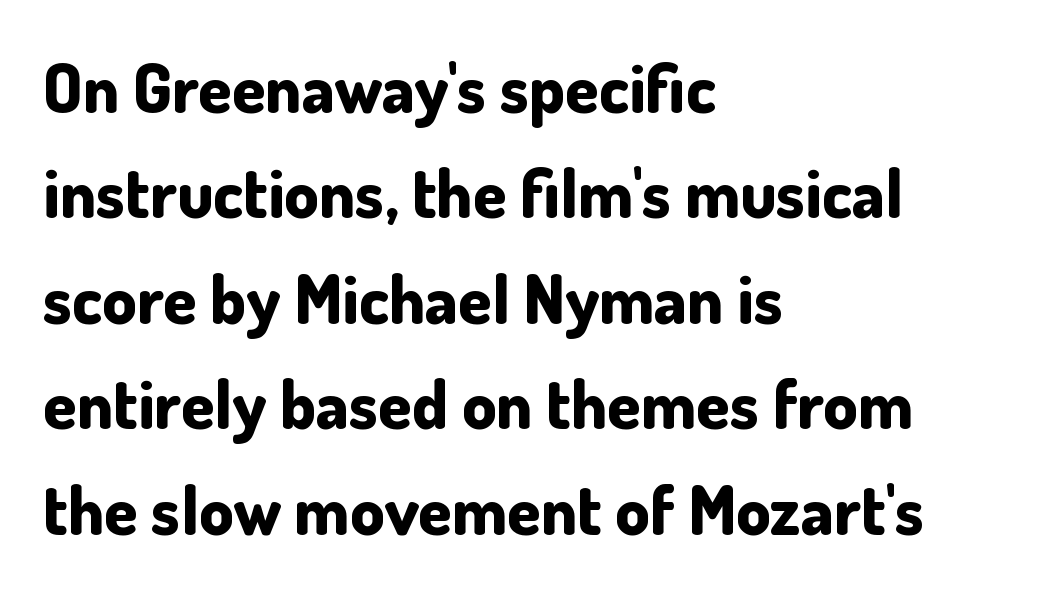
Q: Is the text bold? A: Yes.
Q: Is the text italic (slanted)? A: No, it is upright.
Q: Is the typeface a serif or a sans-serif typeface? A: Sans-serif.
Q: Is the text underlined? A: No.
Q: How is the paragraph aligned? A: Left-aligned.
Q: Is the spacing between letters normal or unusually wide? A: Normal.
Q: Is the spacing between lines tight, normal or loose? A: Normal.
Q: Width (condensed, normal, or wide)? A: Normal.
Q: Stroke contrast? A: Low.
Q: x-height? A: Small.
Q: Monospaced? A: No.
